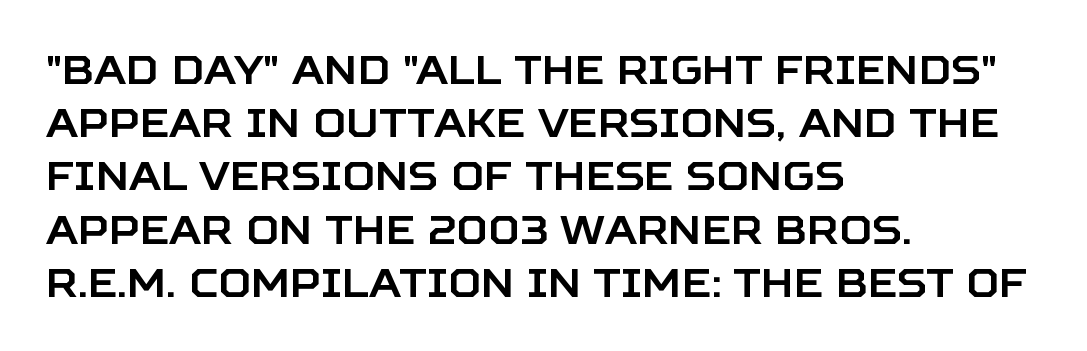
Q: Is the text italic (slanted)? A: No, it is upright.
Q: Is the typeface a serif or a sans-serif typeface? A: Sans-serif.
Q: Is the text underlined? A: No.
Q: How is the paragraph aligned? A: Left-aligned.
Q: Is the spacing between letters normal or unusually wide? A: Normal.
Q: Is the spacing between lines tight, normal or loose? A: Normal.
Q: Width (condensed, normal, or wide)? A: Normal.
Q: Stroke contrast? A: Low.
Q: x-height? A: Large.
Q: Monospaced? A: No.
